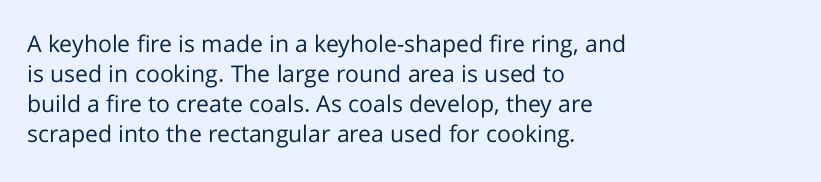
Q: Is the text bold? A: No.
Q: Is the text italic (slanted)? A: No, it is upright.
Q: Is the text underlined? A: No.
Q: How is the paragraph aligned? A: Left-aligned.
Q: Is the spacing between letters normal or unusually wide? A: Normal.
Q: Is the spacing between lines tight, normal or loose? A: Normal.
